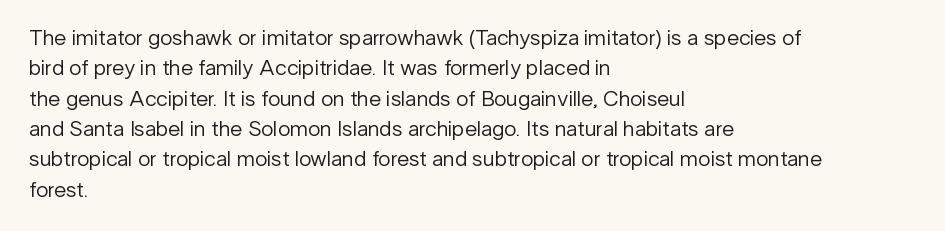
{"italic": "no", "bold": "no", "underline": "no", "align": "left", "line_spacing": "normal", "line_spacing_ratio": 1.38, "letter_spacing": "normal", "letter_spacing_em": 0.0, "glyph_px": 22}
